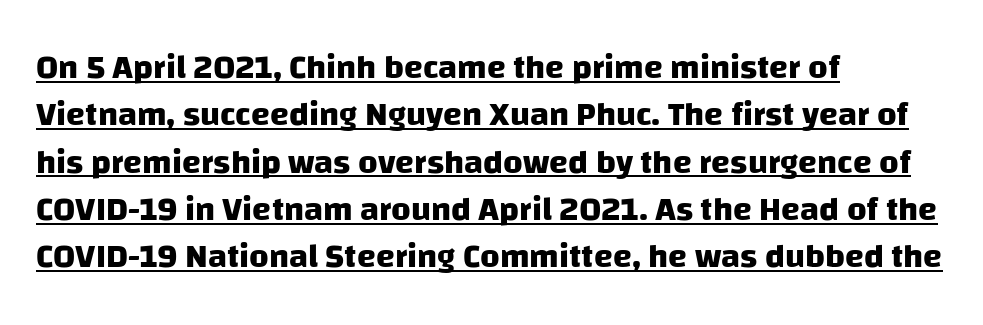
The rendering shows plain stroke endings on the letterforms — a sans-serif design. The rendering uses a bold face; every stroke is thick and dark. Spacing verdict: proportional, widths tailored to each character. Nothing unusual about the tracking: characters are spaced as the font intends. Caption: multi-line text, flush left, ragged right. The typesetter has applied underlining to the passage shown.
